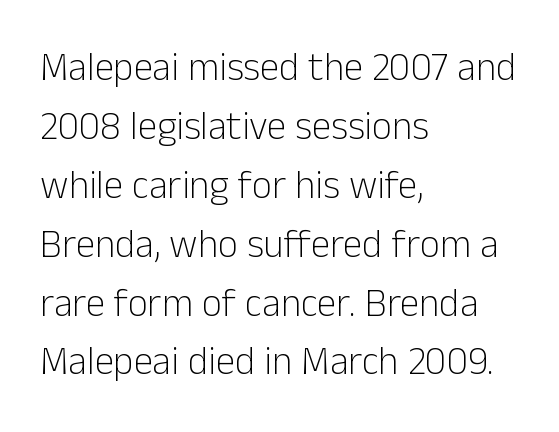
The image shows 39 px light sans-serif type, upright; set left-aligned, normal line spacing (1.51x), normal letter spacing, not underlined; low stroke contrast and a medium x-height.
